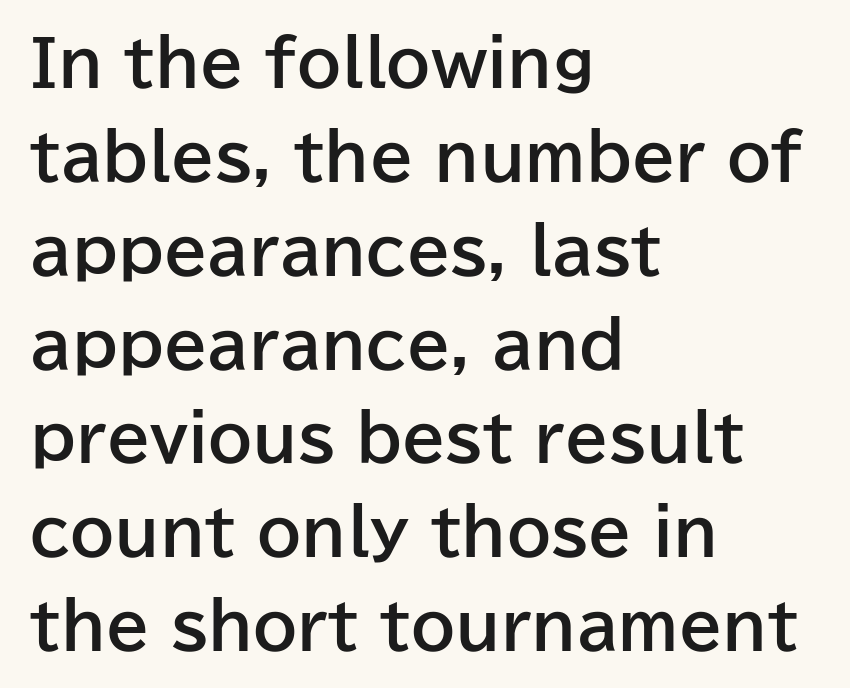
Q: Is the text bold? A: Yes.
Q: Is the text italic (slanted)? A: No, it is upright.
Q: Is the typeface a serif or a sans-serif typeface? A: Sans-serif.
Q: Is the text underlined? A: No.
Q: How is the paragraph aligned? A: Left-aligned.
Q: Is the spacing between letters normal or unusually wide? A: Normal.
Q: Is the spacing between lines tight, normal or loose? A: Normal.
Q: Width (condensed, normal, or wide)? A: Normal.
Q: Stroke contrast? A: Low.
Q: x-height? A: Medium.
Q: Monospaced? A: No.
